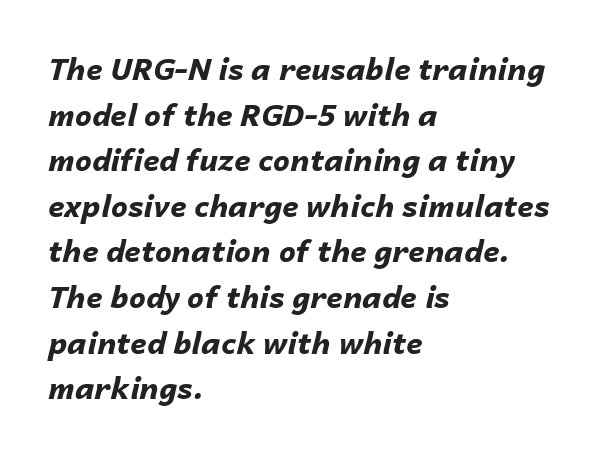
The image shows 30 px bold type, italic (leaning right); set left-aligned, normal line spacing (1.52x), normal letter spacing, not underlined; low stroke contrast and a medium x-height.
